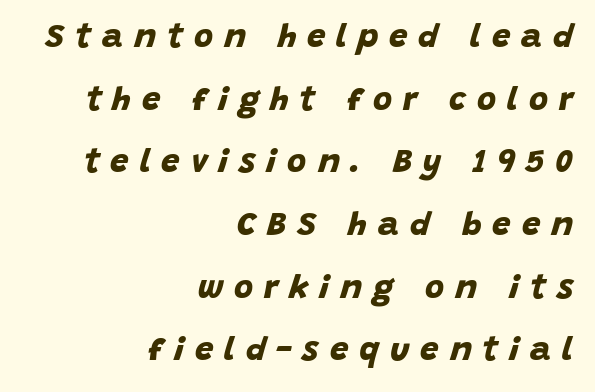
Q: Is the text bold? A: Yes.
Q: Is the typeface a serif or a sans-serif typeface? A: Sans-serif.
Q: Is the text underlined? A: No.
Q: How is the paragraph aligned? A: Right-aligned.
Q: Is the spacing between letters normal or unusually wide? A: Unusually wide.
Q: Is the spacing between lines tight, normal or loose? A: Loose.
Q: Width (condensed, normal, or wide)? A: Normal.
Q: Stroke contrast? A: Low.
Q: x-height? A: Large.
Q: Monospaced? A: No.
